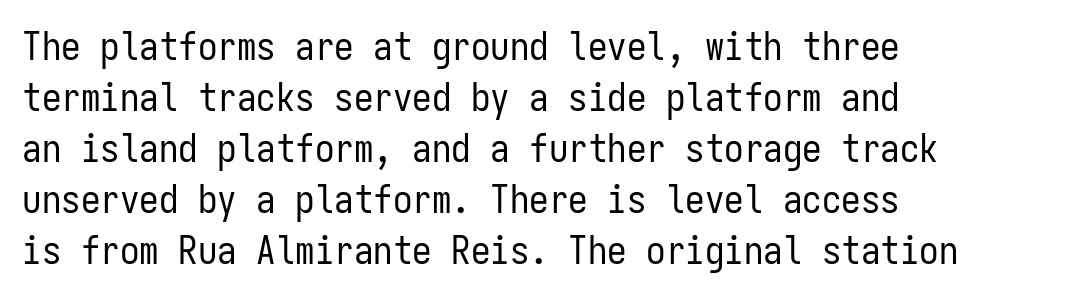
Q: Is the text bold? A: No.
Q: Is the text italic (slanted)? A: No, it is upright.
Q: Is the typeface a serif or a sans-serif typeface? A: Sans-serif.
Q: Is the text underlined? A: No.
Q: How is the paragraph aligned? A: Left-aligned.
Q: Is the spacing between letters normal or unusually wide? A: Normal.
Q: Is the spacing between lines tight, normal or loose? A: Normal.
Q: Width (condensed, normal, or wide)? A: Condensed.
Q: Stroke contrast? A: Low.
Q: x-height? A: Medium.
Q: Monospaced? A: Yes.
